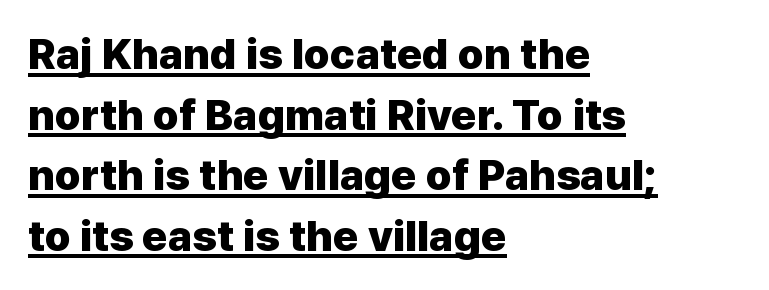
The image shows 43 px heavy sans-serif type, upright; set left-aligned, normal line spacing (1.41x), normal letter spacing, underlined; low stroke contrast and a medium x-height.
